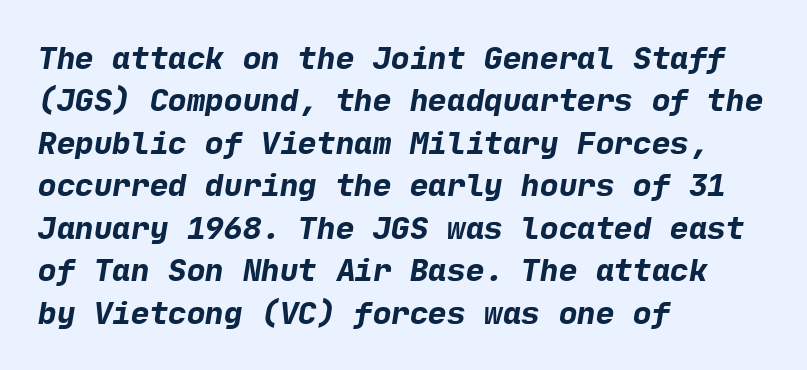
The image shows 31 px bold sans-serif type; set left-aligned, normal line spacing (1.37x), normal letter spacing, not underlined; low stroke contrast and a medium x-height.
